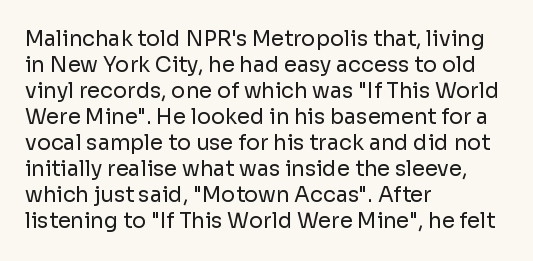
{"italic": "no", "bold": "no", "underline": "no", "align": "left", "line_spacing_ratio": 1.24, "letter_spacing": "normal", "letter_spacing_em": 0.0, "glyph_px": 21}
